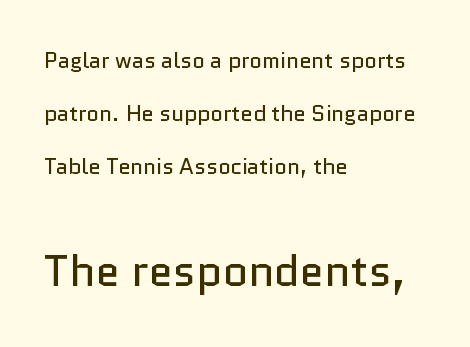
The passage shown is not bold in any degree. Horizontally, the lines are justified to the leading edge only. Ordinary non-slanted type is in use. Check where the strokes stop: nothing finishes them off — pure sans. The rendering enlarges the type as you move from the upper chunk to the lower. The baseline area is clear.
